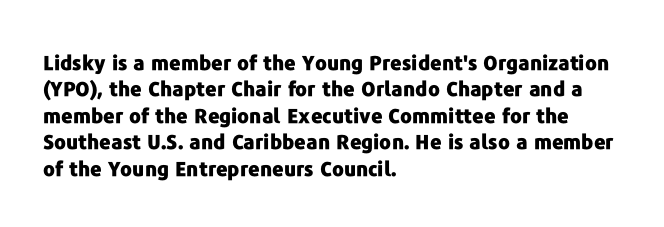
{"italic": "no", "bold": "yes", "underline": "no", "align": "left", "line_spacing": "normal", "line_spacing_ratio": 1.32, "letter_spacing": "normal", "letter_spacing_em": 0.0, "glyph_px": 20}
